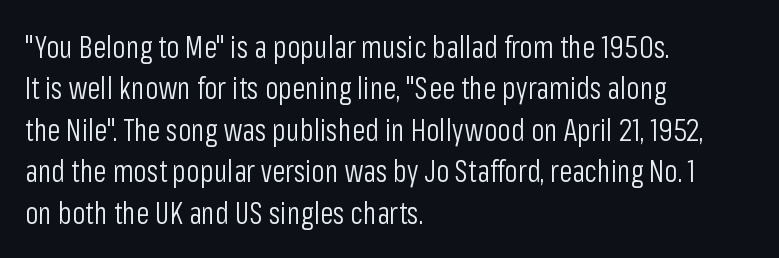
Font category for this specimen: sans-serif. Visually the block forms a straight wall on the left and a jagged coastline on the right. Does the leading feel generous? No, just average. Weight: regular or lighter.
